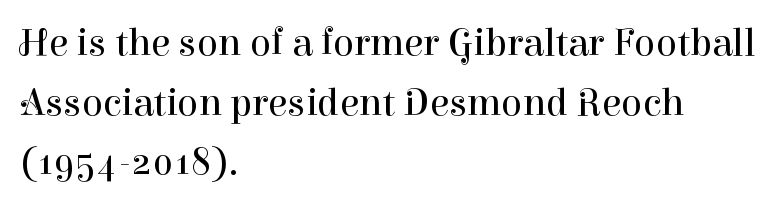
The passage shown stacks its lines at a standard gap. What stands out about the letter spacing? Nothing — it is the standard amount. I'd call this a serif setting — the letters wear small feet. You could not count columns in this text — the font is proportionally spaced. Tall strokes in this sample are plumb rather than angled. Notice how the passage keeps a crisp vertical edge on the left only.
